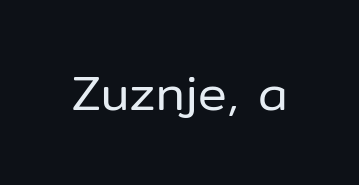
Q: Is the text bold? A: No.
Q: Is the text italic (slanted)? A: No, it is upright.
Q: Is the typeface a serif or a sans-serif typeface? A: Sans-serif.
Q: Is the text underlined? A: No.
Q: Is the spacing between letters normal or unusually wide? A: Normal.
Q: Width (condensed, normal, or wide)? A: Normal.
Q: Stroke contrast? A: Low.
Q: x-height? A: Medium.
Q: Monospaced? A: No.
